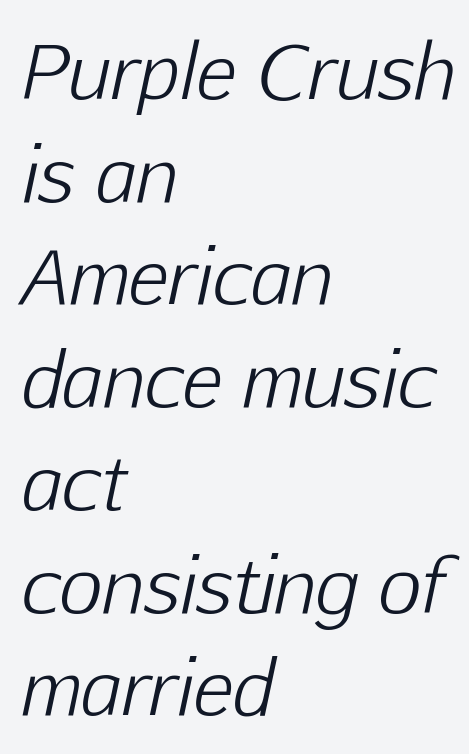
Q: Is the text bold? A: No.
Q: Is the text italic (slanted)? A: Yes, it leans right by about 12 degrees.
Q: Is the text underlined? A: No.
Q: How is the paragraph aligned? A: Left-aligned.
Q: Is the spacing between letters normal or unusually wide? A: Normal.
Q: Is the spacing between lines tight, normal or loose? A: Normal.
Q: Width (condensed, normal, or wide)? A: Normal.
Q: Stroke contrast? A: Low.
Q: x-height? A: Medium.
Q: Monospaced? A: No.
